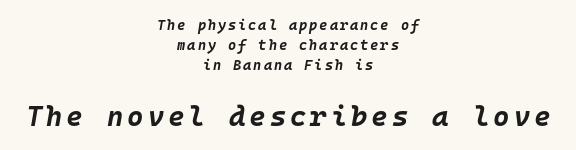
The image shows 28 px bold type, italic (leaning right), monospaced; set centered, normal line spacing (1.44x), not underlined; the second (bottom) block is 2.0x larger; low stroke contrast and a large x-height.
